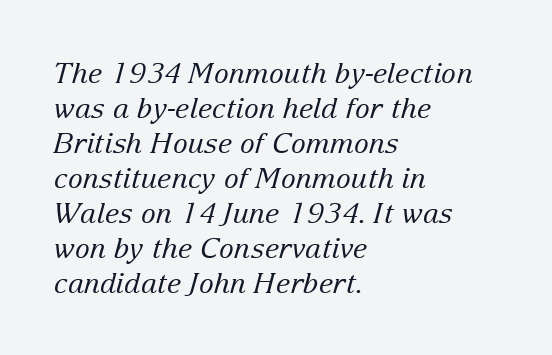
The image shows 28 px regular-weight serif type, italic (leaning right); set left-aligned, normal line spacing (1.25x), normal letter spacing, not underlined; low stroke contrast and a medium x-height.
